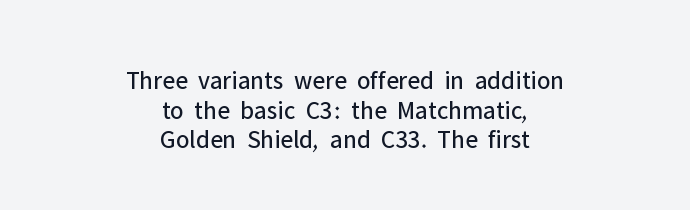
{"italic": "no", "bold": "no", "underline": "no", "align": "center", "line_spacing": "tight", "line_spacing_ratio": 1.14, "letter_spacing": "normal", "letter_spacing_em": 0.0, "glyph_px": 26}
